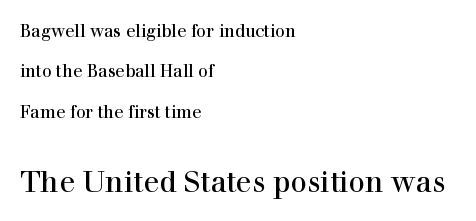
{"serif": "yes", "italic": "no", "width": "normal", "x_height": "medium", "monospaced": "no", "underline": "no", "align": "left", "line_spacing": "loose", "line_spacing_ratio": 2.37, "letter_spacing": "normal", "letter_spacing_em": 0.0, "larger_block": "second", "size_ratio": 1.71, "glyph_px": 29}
